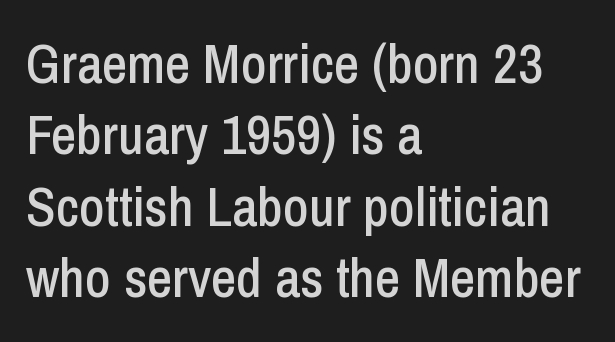
Q: Is the text italic (slanted)? A: No, it is upright.
Q: Is the typeface a serif or a sans-serif typeface? A: Sans-serif.
Q: Is the text underlined? A: No.
Q: How is the paragraph aligned? A: Left-aligned.
Q: Is the spacing between letters normal or unusually wide? A: Normal.
Q: Is the spacing between lines tight, normal or loose? A: Normal.
Q: Width (condensed, normal, or wide)? A: Condensed.
Q: Stroke contrast? A: Low.
Q: x-height? A: Medium.
Q: Monospaced? A: No.
